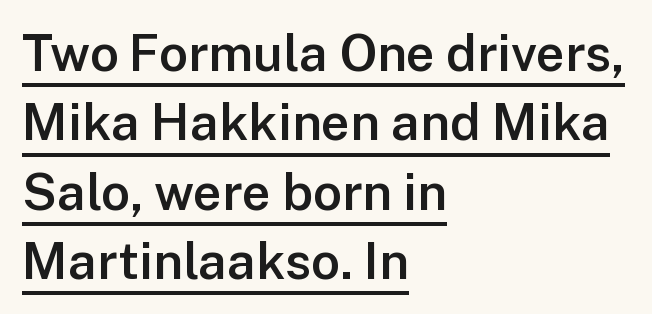
Q: Is the text bold? A: Semi-bold.
Q: Is the text italic (slanted)? A: No, it is upright.
Q: Is the typeface a serif or a sans-serif typeface? A: Sans-serif.
Q: Is the text underlined? A: Yes.
Q: How is the paragraph aligned? A: Left-aligned.
Q: Is the spacing between letters normal or unusually wide? A: Normal.
Q: Is the spacing between lines tight, normal or loose? A: Normal.
Q: Width (condensed, normal, or wide)? A: Normal.
Q: Stroke contrast? A: Low.
Q: x-height? A: Medium.
Q: Monospaced? A: No.
